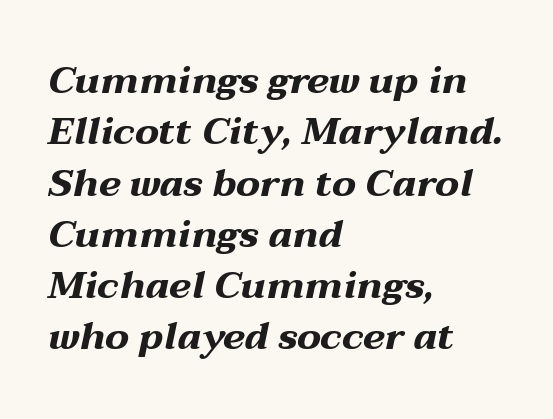
The image shows 38 px bold, wide type, italic (leaning right); set left-aligned, normal line spacing (1.35x), normal letter spacing, not underlined; medium stroke contrast and a medium x-height.
